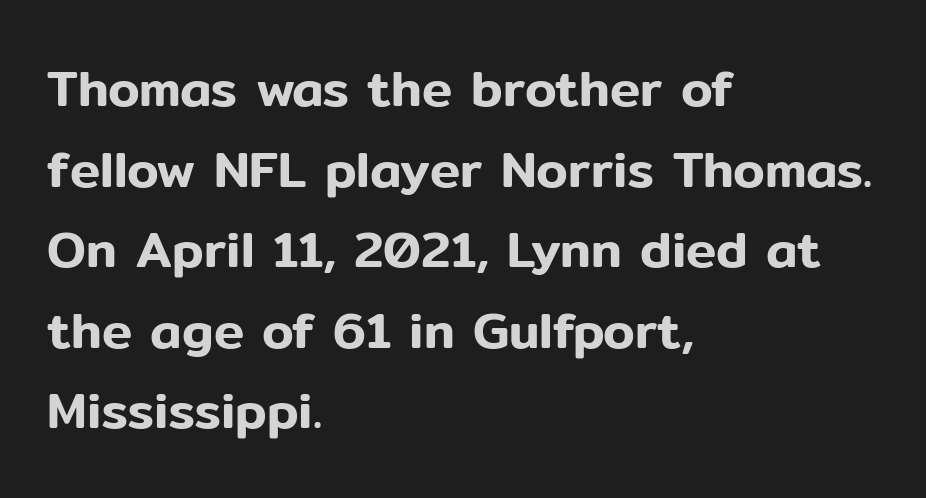
Q: Is the text italic (slanted)? A: No, it is upright.
Q: Is the typeface a serif or a sans-serif typeface? A: Sans-serif.
Q: Is the text underlined? A: No.
Q: How is the paragraph aligned? A: Left-aligned.
Q: Is the spacing between letters normal or unusually wide? A: Normal.
Q: Is the spacing between lines tight, normal or loose? A: Normal.
Q: Width (condensed, normal, or wide)? A: Normal.
Q: Stroke contrast? A: Low.
Q: x-height? A: Medium.
Q: Monospaced? A: No.
